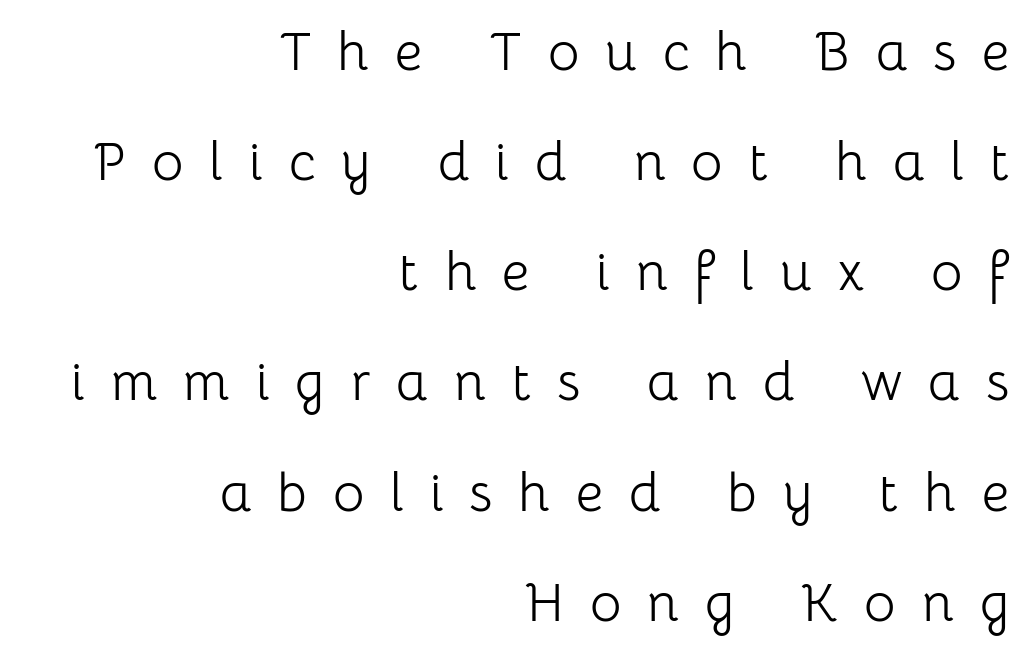
Note: no serifs on the glyphs. The rendering anchors every line to the right-hand side. The space directly below the letters is spotless. The tracking reads as deliberately expanded to a designer's eye.
